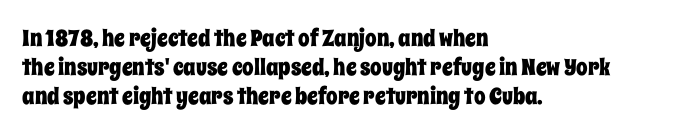
The image shows 23 px text type, upright; set left-aligned, normal line spacing (1.27x), normal letter spacing, not underlined.
